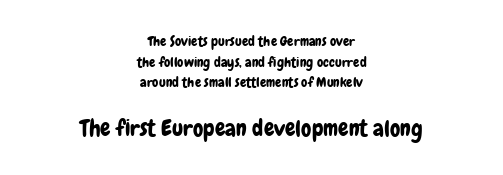
Q: Is the text italic (slanted)? A: No, it is upright.
Q: Is the text underlined? A: No.
Q: How is the paragraph aligned? A: Centered.
Q: Is the spacing between letters normal or unusually wide? A: Normal.
Q: Is the spacing between lines tight, normal or loose? A: Normal.
Q: Which block of text is set in a larger size, the first (top) or the second (bottom)? A: The second (bottom) one.
